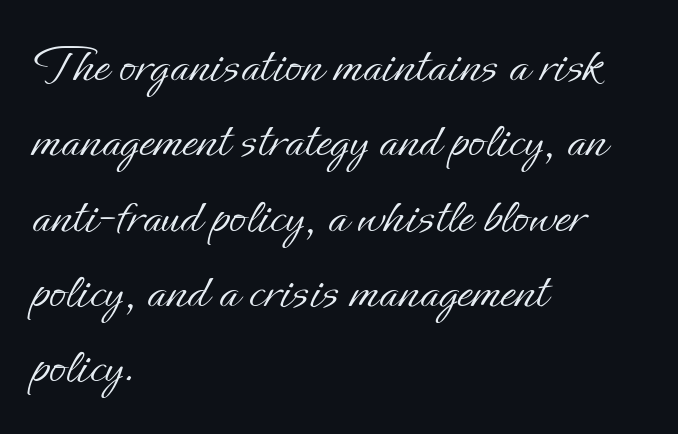
Do the characters align in a grid? No, the font is proportional. No word sits above an underline. Reading down the block, your eye returns to a fixed left position each line. Whoever set this chose a conventional vertical rhythm. There is no visible air inserted between adjacent glyphs. The typesetting does not lean heavy: it is not bold.
